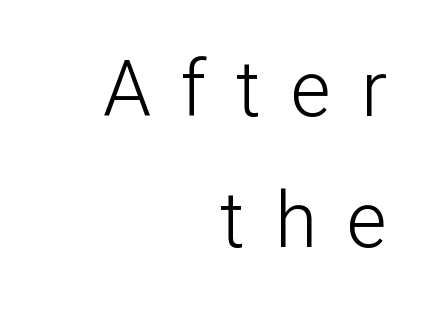
Q: Is the text bold? A: No.
Q: Is the text italic (slanted)? A: No, it is upright.
Q: Is the typeface a serif or a sans-serif typeface? A: Sans-serif.
Q: Is the text underlined? A: No.
Q: How is the paragraph aligned? A: Right-aligned.
Q: Is the spacing between letters normal or unusually wide? A: Unusually wide.
Q: Is the spacing between lines tight, normal or loose? A: Normal.
Q: Width (condensed, normal, or wide)? A: Normal.
Q: Stroke contrast? A: Low.
Q: x-height? A: Medium.
Q: Monospaced? A: No.
